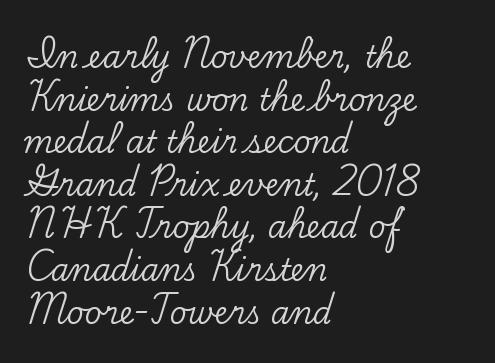
Standard letterfit; no display-style spreading of the glyphs. Visually the block forms a straight wall on the left and a jagged coastline on the right. Classification — serif. This sample has the flowing, uneven cadence of proportional lettering. Regarding leading, the lines here are spaced in the standard way.
